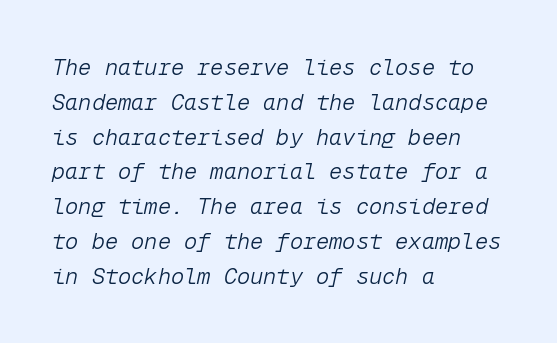
The image shows 22 px text type, italic (leaning right); set left-aligned, normal line spacing (1.58x), normal letter spacing, not underlined.
